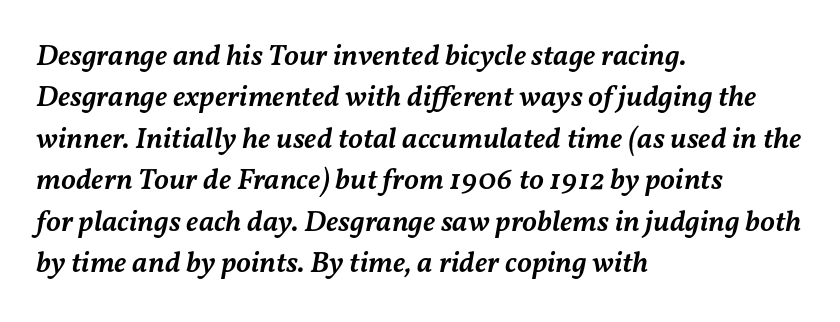
{"italic": "yes", "lean": "right", "slant_degrees": 11, "bold": "semi", "weight": "semibold", "width": "normal", "stroke_contrast": "medium", "x_height": "medium", "monospaced": "no", "underline": "no", "align": "left", "line_spacing": "normal", "line_spacing_ratio": 1.38, "letter_spacing": "normal", "letter_spacing_em": 0.0, "glyph_px": 30}
